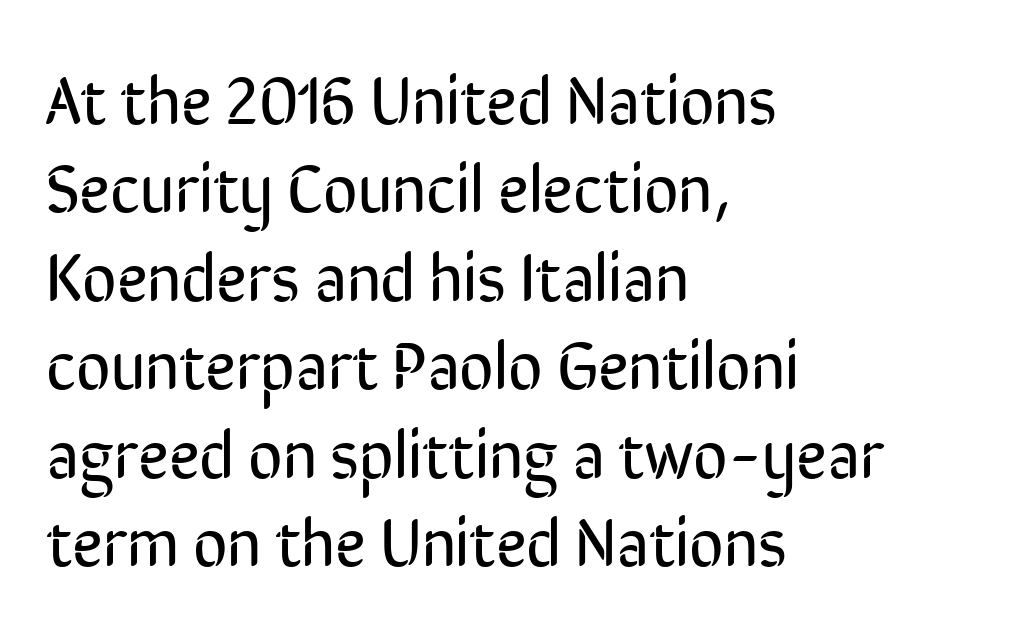
{"serif": "no", "italic": "no", "bold": "no", "weight": "regular", "width": "condensed", "stroke_contrast": "low", "x_height": "medium", "monospaced": "no", "underline": "no", "align": "left", "line_spacing": "normal", "line_spacing_ratio": 1.32, "letter_spacing": "normal", "letter_spacing_em": 0.0, "glyph_px": 67}
